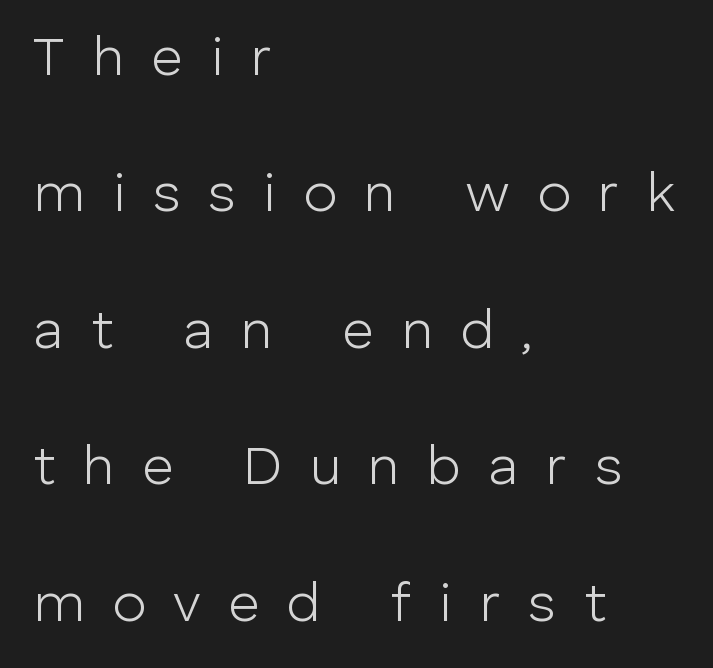
The paragraph shown leans on its left margin. Each letter keeps its own natural width here, so spacing adapts to shape. Is the stroke heavy? The answer is a plain regular-or-lighter. Baseline-to-baseline distance is far greater than the letter height. Is there any slant? The stems are plumb.
